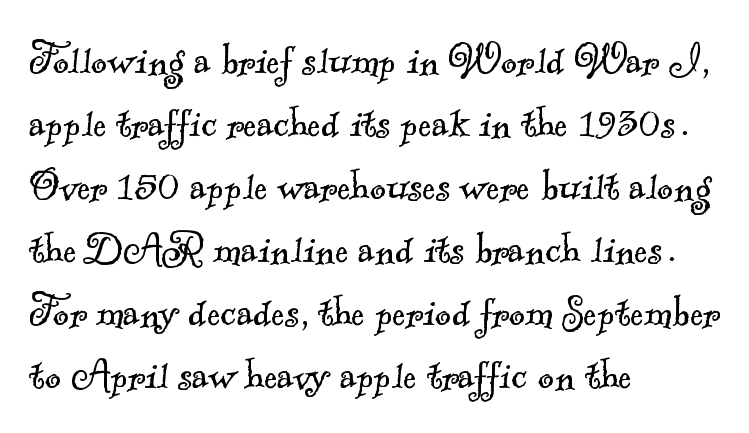
Q: Is the text bold? A: No.
Q: Is the typeface a serif or a sans-serif typeface? A: Serif.
Q: Is the text underlined? A: No.
Q: How is the paragraph aligned? A: Left-aligned.
Q: Is the spacing between letters normal or unusually wide? A: Normal.
Q: Is the spacing between lines tight, normal or loose? A: Normal.
Q: Width (condensed, normal, or wide)? A: Normal.
Q: x-height? A: Small.
Q: Monospaced? A: No.
